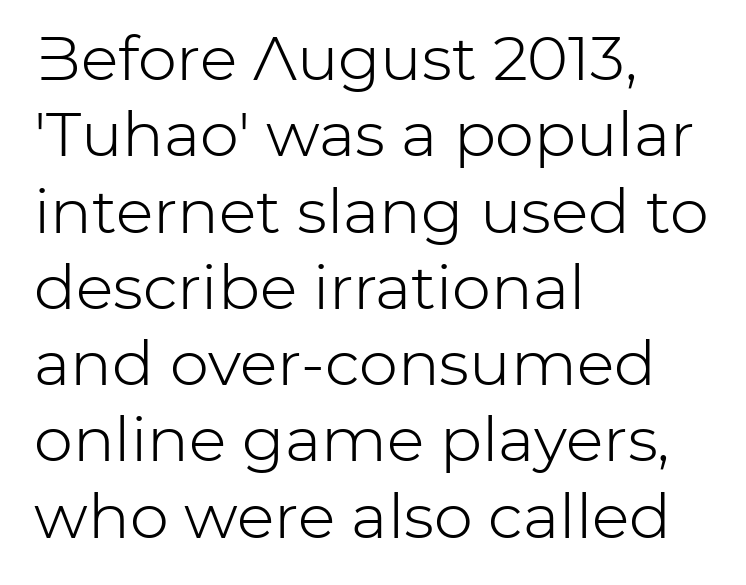
Character widths vary here, with narrow letters taking less room than wide ones. No chunkiness to these letters — they're not bold. Does the copy run flush right? No — it runs flush left. To sum up the face: it is a sans, with no serifs. Nope, not italic — everything's standing straight.
